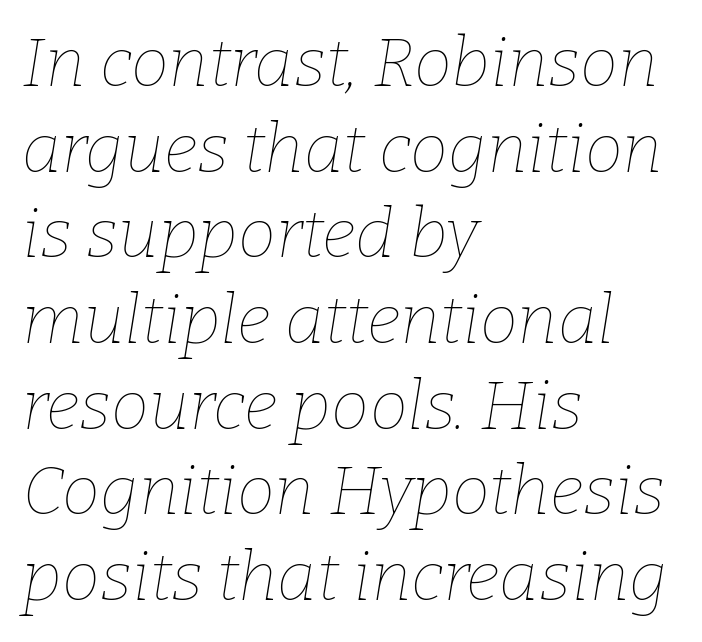
{"italic": "yes", "lean": "right", "slant_degrees": 9, "bold": "no", "weight": "thin", "width": "normal", "stroke_contrast": "low", "x_height": "medium", "monospaced": "no", "underline": "no", "align": "left", "line_spacing": "normal", "line_spacing_ratio": 1.26, "letter_spacing": "normal", "letter_spacing_em": 0.0, "glyph_px": 68}
